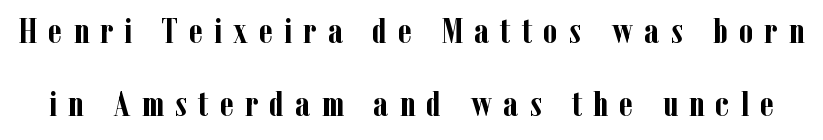
Descenders are the only things crossing below the line. This is the regular roman posture of the typeface. Observe the serifs anchoring each vertical stroke in this sample. Note the varied advance widths — an 'i' is clearly narrower than an 'm'.
